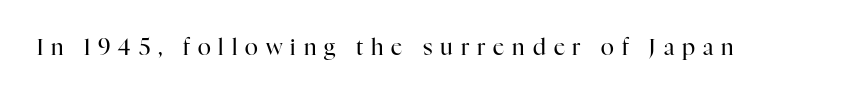
{"italic": "no", "bold": "no", "underline": "no", "letter_spacing": "wide", "letter_spacing_em": 0.36, "glyph_px": 22}
